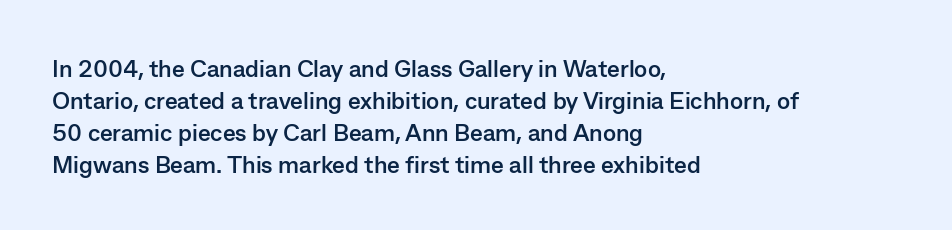
{"italic": "no", "bold": "yes", "underline": "no", "align": "left", "line_spacing": "normal", "line_spacing_ratio": 1.33, "letter_spacing": "normal", "letter_spacing_em": 0.0, "glyph_px": 24}
